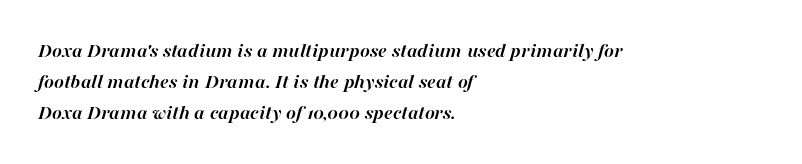
No word sits above an underline. This sample uses plain, unmodified letter spacing. Typesetter's note: full bold, strokes at maximum text heaviness. The paragraph has a hard left edge and a soft right edge.
